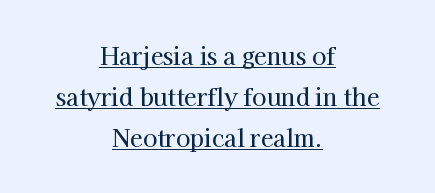
The image shows 23 px text type, upright; set centered, line spacing 1.79x, normal letter spacing, underlined.
